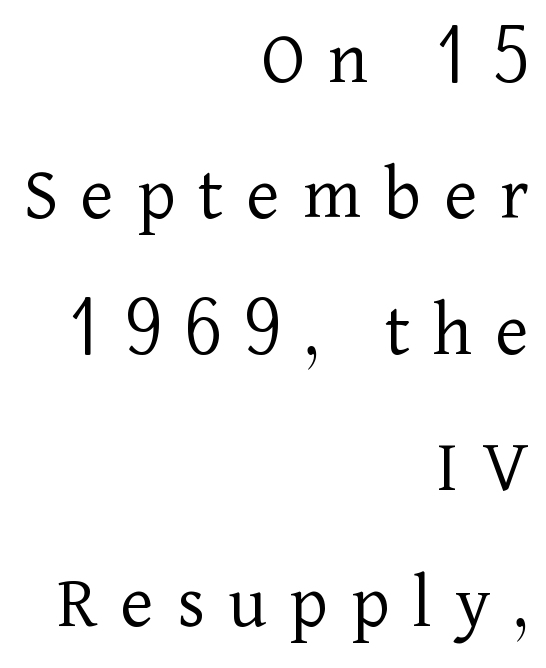
Q: Is the text bold? A: No.
Q: Is the text italic (slanted)? A: No, it is upright.
Q: Is the typeface a serif or a sans-serif typeface? A: Serif.
Q: Is the text underlined? A: No.
Q: How is the paragraph aligned? A: Right-aligned.
Q: Is the spacing between letters normal or unusually wide? A: Unusually wide.
Q: Width (condensed, normal, or wide)? A: Normal.
Q: Stroke contrast? A: Low.
Q: x-height? A: Medium.
Q: Monospaced? A: No.
